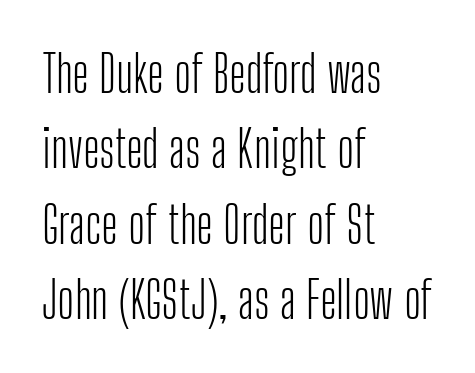
Q: Is the text bold? A: No.
Q: Is the text italic (slanted)? A: No, it is upright.
Q: Is the typeface a serif or a sans-serif typeface? A: Sans-serif.
Q: Is the text underlined? A: No.
Q: How is the paragraph aligned? A: Left-aligned.
Q: Is the spacing between letters normal or unusually wide? A: Normal.
Q: Is the spacing between lines tight, normal or loose? A: Normal.
Q: Width (condensed, normal, or wide)? A: Condensed.
Q: Stroke contrast? A: Low.
Q: x-height? A: Medium.
Q: Monospaced? A: No.
